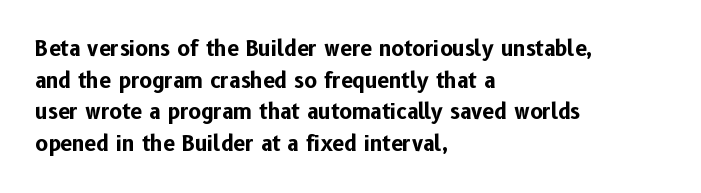
This is roman type, the default non-slanted kind. Observe the ordinary spacing: letters are neighbours, not strangers. The space between consecutive lines is moderate. Leftover space on each line is placed entirely after the last word. The string is rendered with underlining switched off. What weight is shown? A full bold with thick strokes.
